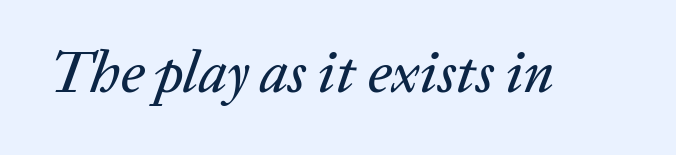
Q: Is the text italic (slanted)? A: Yes, it leans right by about 20 degrees.
Q: Is the text underlined? A: No.
Q: Is the spacing between letters normal or unusually wide? A: Normal.
Q: Width (condensed, normal, or wide)? A: Normal.
Q: Stroke contrast? A: Low.
Q: x-height? A: Medium.
Q: Monospaced? A: No.
